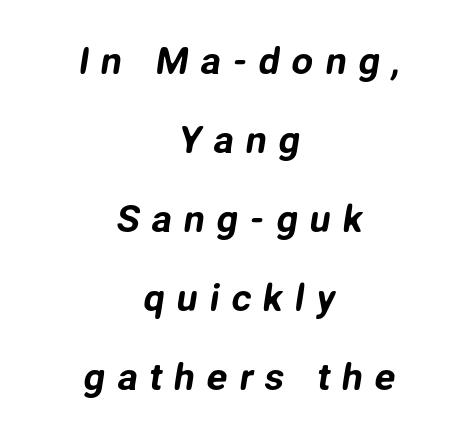
The image shows 38 px sans-serif type; set centered, loose line spacing (2.08x), unusually wide letter spacing (+0.31 em), not underlined; low stroke contrast and a medium x-height.
